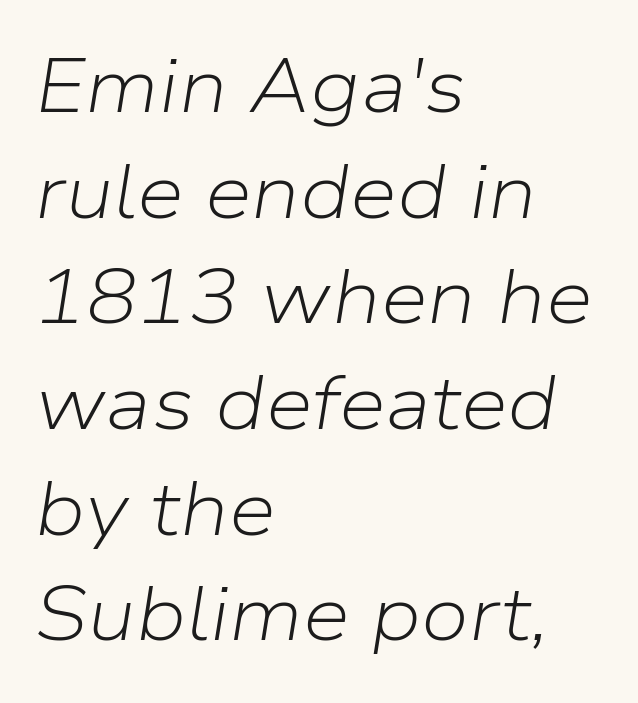
Q: Is the text bold? A: No.
Q: Is the text italic (slanted)? A: Yes, it leans right by about 9 degrees.
Q: Is the text underlined? A: No.
Q: How is the paragraph aligned? A: Left-aligned.
Q: Is the spacing between letters normal or unusually wide? A: Normal.
Q: Is the spacing between lines tight, normal or loose? A: Normal.
Q: Width (condensed, normal, or wide)? A: Normal.
Q: Stroke contrast? A: Low.
Q: x-height? A: Medium.
Q: Monospaced? A: No.
